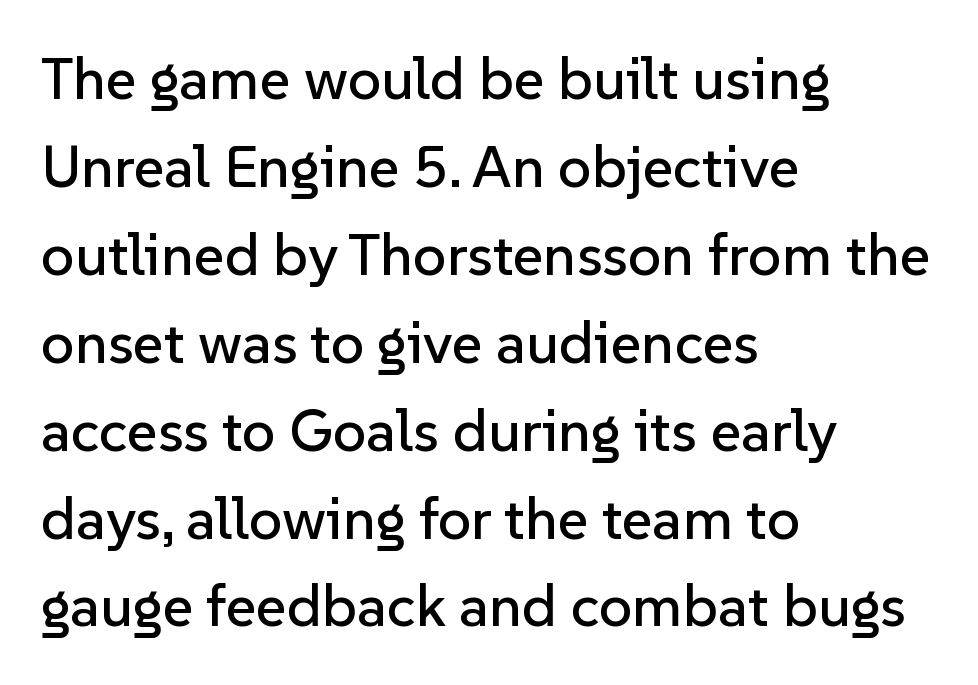
The image shows 59 px sans-serif type, upright; set left-aligned, normal line spacing (1.49x), normal letter spacing, not underlined; low stroke contrast and a medium x-height.
